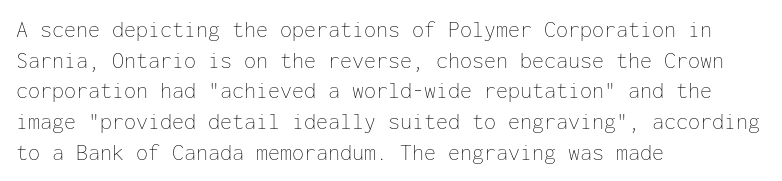
The image shows 24 px text type, upright; set left-aligned, normal line spacing (1.28x), normal letter spacing, not underlined.
